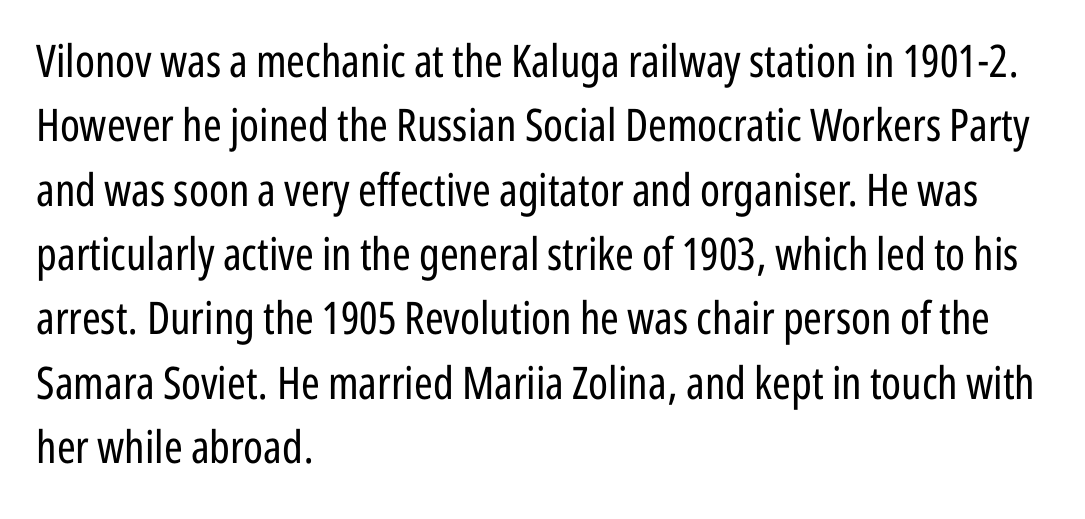
{"serif": "no", "italic": "no", "bold": "no", "weight": "regular", "width": "condensed", "stroke_contrast": "low", "x_height": "medium", "monospaced": "no", "underline": "no", "align": "left", "line_spacing": "normal", "line_spacing_ratio": 1.43, "letter_spacing": "normal", "letter_spacing_em": 0.0, "glyph_px": 45}
